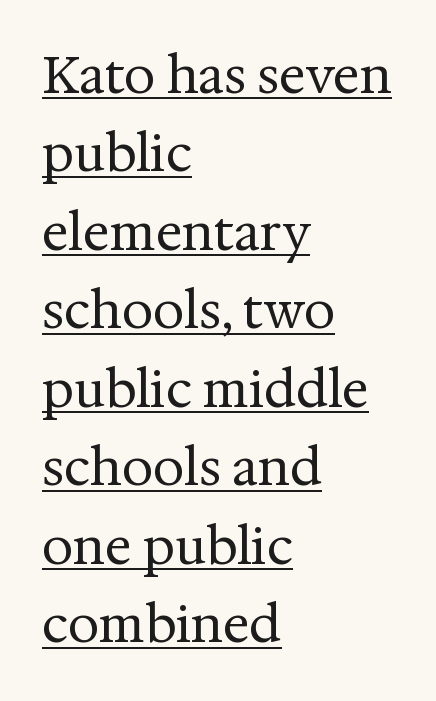
The image shows 50 px regular-weight serif type, upright; set left-aligned, normal line spacing (1.57x), normal letter spacing, underlined; medium stroke contrast and a medium x-height.
